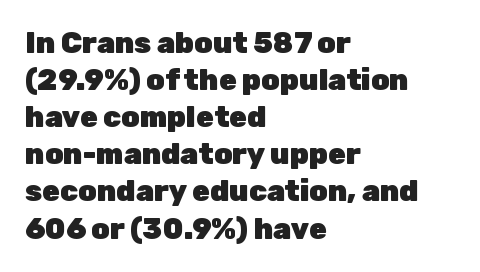
{"serif": "no", "italic": "no", "bold": "yes", "weight": "heavy", "width": "normal", "stroke_contrast": "low", "x_height": "medium", "monospaced": "no", "underline": "no", "align": "left", "line_spacing": "normal", "line_spacing_ratio": 1.28, "letter_spacing": "normal", "letter_spacing_em": 0.0, "glyph_px": 29}
